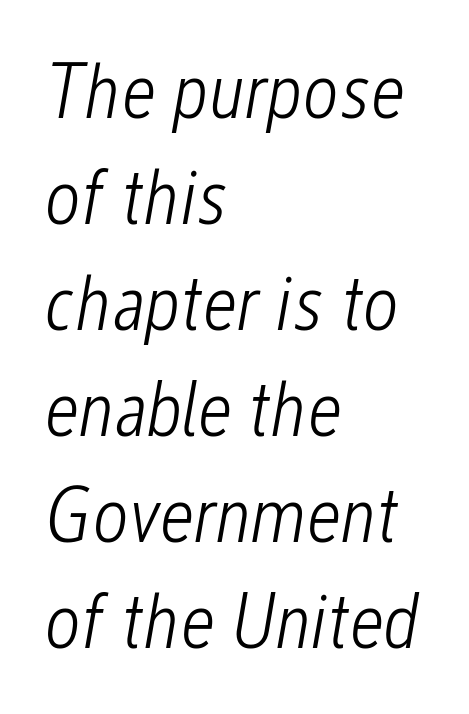
Q: Is the text bold? A: No.
Q: Is the text italic (slanted)? A: Yes, it leans right by about 12 degrees.
Q: Is the text underlined? A: No.
Q: How is the paragraph aligned? A: Left-aligned.
Q: Is the spacing between letters normal or unusually wide? A: Normal.
Q: Is the spacing between lines tight, normal or loose? A: Normal.
Q: Width (condensed, normal, or wide)? A: Condensed.
Q: Stroke contrast? A: Low.
Q: x-height? A: Medium.
Q: Monospaced? A: No.
